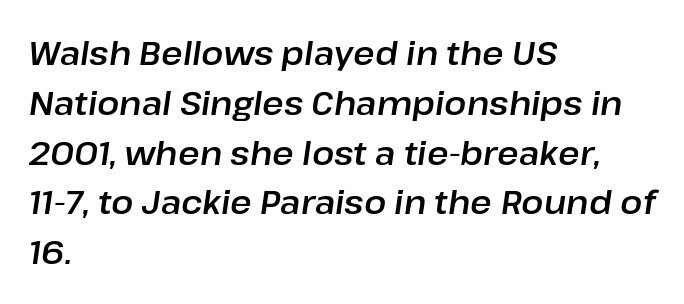
Q: Is the text italic (slanted)? A: Yes, it leans right by about 8 degrees.
Q: Is the text underlined? A: No.
Q: How is the paragraph aligned? A: Left-aligned.
Q: Is the spacing between letters normal or unusually wide? A: Normal.
Q: Is the spacing between lines tight, normal or loose? A: Normal.
Q: Width (condensed, normal, or wide)? A: Normal.
Q: Stroke contrast? A: Low.
Q: x-height? A: Medium.
Q: Monospaced? A: No.
